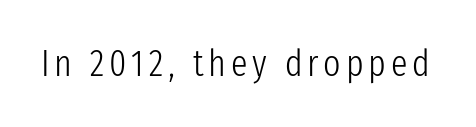
{"serif": "no", "italic": "no", "bold": "no", "weight": "light", "width": "condensed", "stroke_contrast": "low", "x_height": "medium", "monospaced": "no", "underline": "no", "glyph_px": 37}
